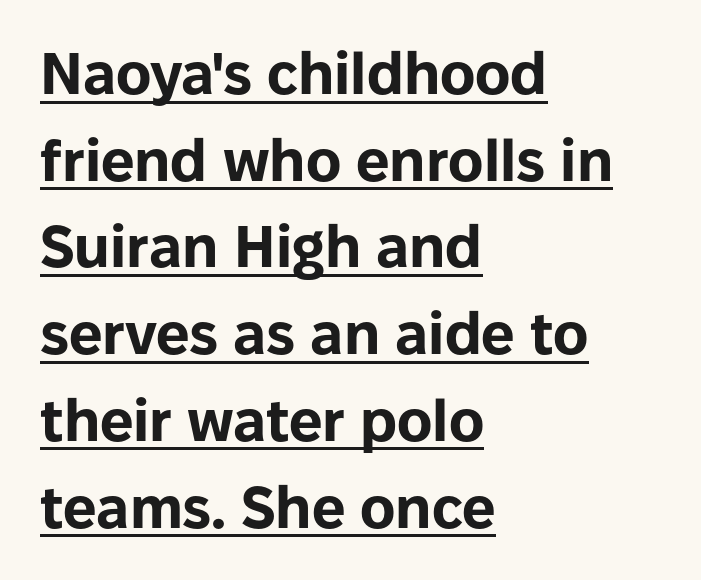
Q: Is the text bold? A: Yes.
Q: Is the text italic (slanted)? A: No, it is upright.
Q: Is the typeface a serif or a sans-serif typeface? A: Sans-serif.
Q: Is the text underlined? A: Yes.
Q: How is the paragraph aligned? A: Left-aligned.
Q: Is the spacing between letters normal or unusually wide? A: Normal.
Q: Is the spacing between lines tight, normal or loose? A: Normal.
Q: Width (condensed, normal, or wide)? A: Normal.
Q: Stroke contrast? A: Low.
Q: x-height? A: Medium.
Q: Monospaced? A: No.
